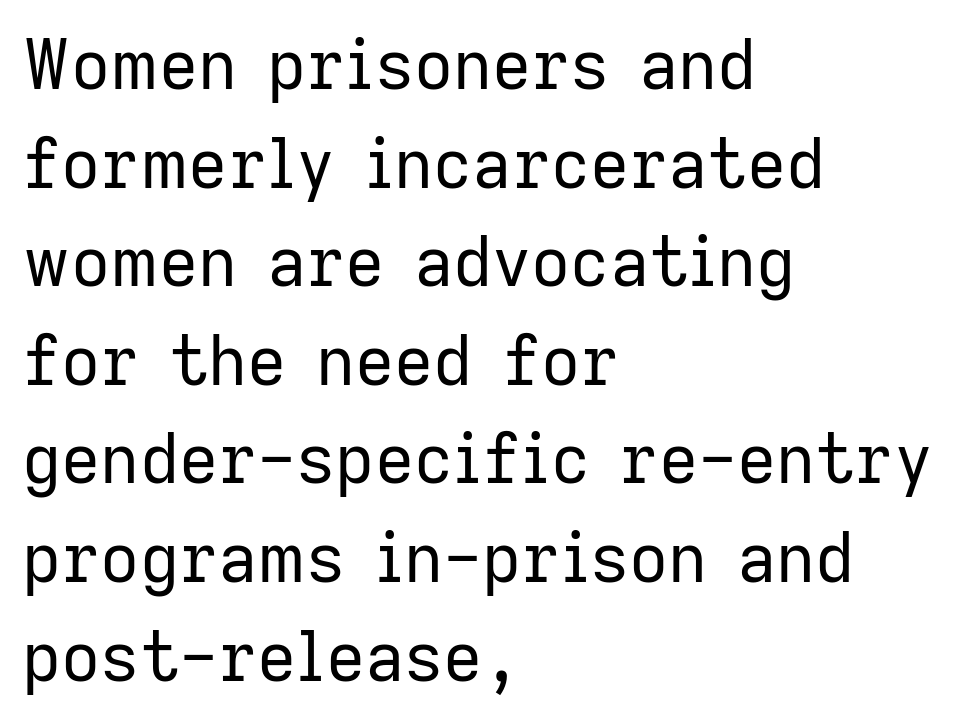
Q: Is the text bold? A: No.
Q: Is the text italic (slanted)? A: No, it is upright.
Q: Is the typeface a serif or a sans-serif typeface? A: Sans-serif.
Q: Is the text underlined? A: No.
Q: How is the paragraph aligned? A: Left-aligned.
Q: Is the spacing between letters normal or unusually wide? A: Normal.
Q: Is the spacing between lines tight, normal or loose? A: Normal.
Q: Width (condensed, normal, or wide)? A: Normal.
Q: Stroke contrast? A: Low.
Q: x-height? A: Medium.
Q: Monospaced? A: No.
